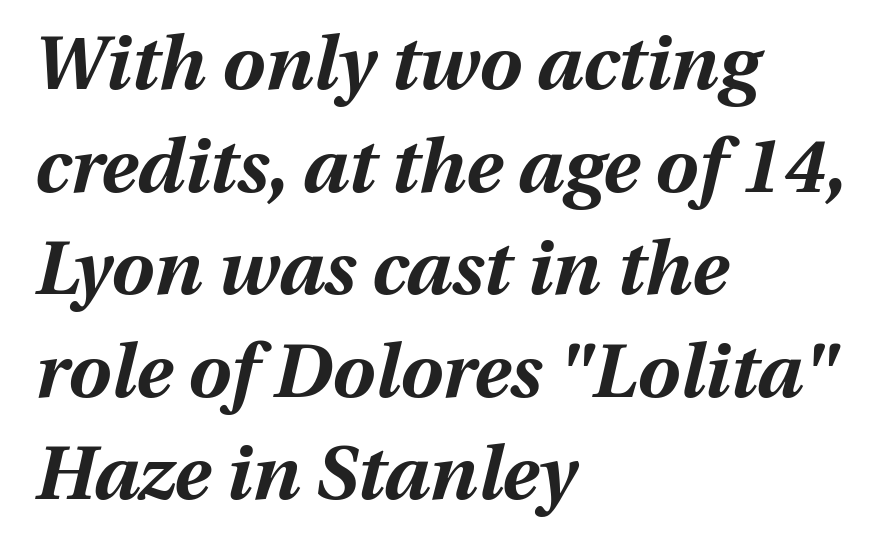
Think of a printed novel: that variable character pitch is what you see here. The rendering applies a slant to the glyphs. The paragraph has a hard left edge and a soft right edge. One glance says typical: line gaps are just what's usual.
